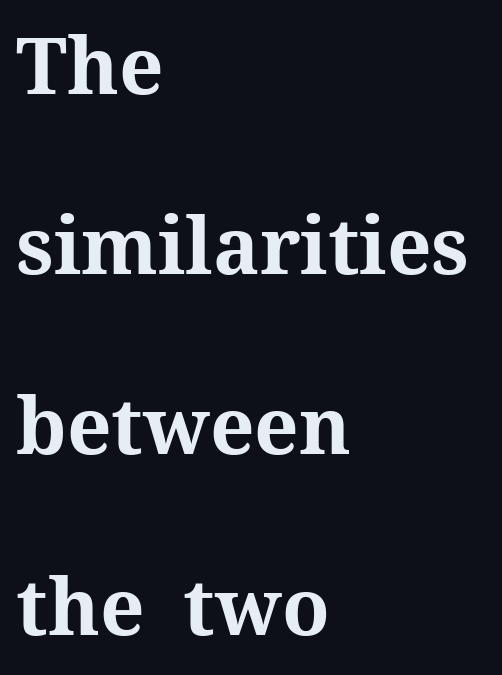
The axis of the letterforms is exactly vertical. Examine the stroke ends and you'll spot serifs. Check under the words: just untouched page. A student would call this left alignment; a typographer would say flush left, rag right.
